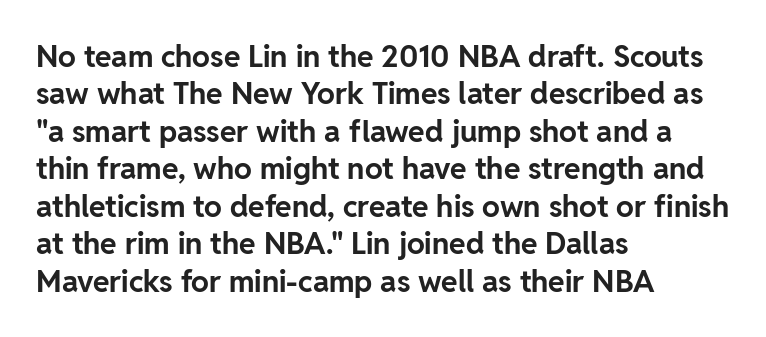
Q: Is the text bold? A: Yes.
Q: Is the text italic (slanted)? A: No, it is upright.
Q: Is the typeface a serif or a sans-serif typeface? A: Sans-serif.
Q: Is the text underlined? A: No.
Q: How is the paragraph aligned? A: Left-aligned.
Q: Is the spacing between letters normal or unusually wide? A: Normal.
Q: Is the spacing between lines tight, normal or loose? A: Normal.
Q: Width (condensed, normal, or wide)? A: Normal.
Q: Stroke contrast? A: Low.
Q: x-height? A: Medium.
Q: Monospaced? A: No.
